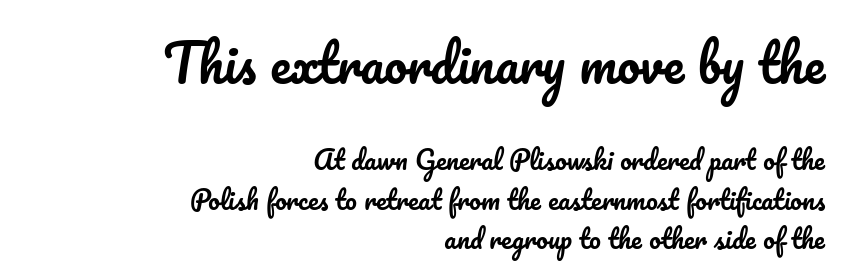
Q: Is the text italic (slanted)? A: Yes.
Q: Is the text underlined? A: No.
Q: How is the paragraph aligned? A: Right-aligned.
Q: Is the spacing between letters normal or unusually wide? A: Normal.
Q: Is the spacing between lines tight, normal or loose? A: Normal.
Q: Which block of text is set in a larger size, the first (top) or the second (bottom)? A: The first (top) one.
Q: Width (condensed, normal, or wide)? A: Normal.
Q: Stroke contrast? A: Low.
Q: x-height? A: Small.
Q: Monospaced? A: No.
